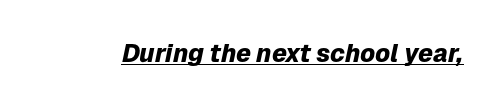
The text carries the slant typical of an italic or oblique font. Notice how thick the strokes are: this is what a full bold looks like. Observe the ordinary spacing: letters are neighbours, not strangers. Descenders here cross a horizontal rule under the line.
